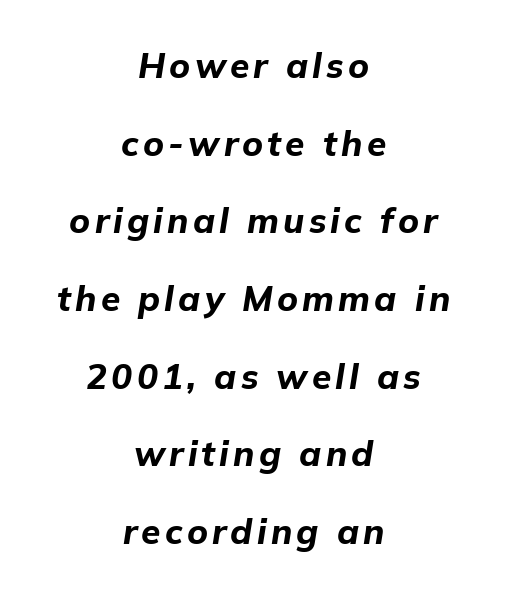
The image shows 35 px bold type, italic (leaning right); set centered, loose line spacing (2.22x), not underlined; low stroke contrast and a medium x-height.
